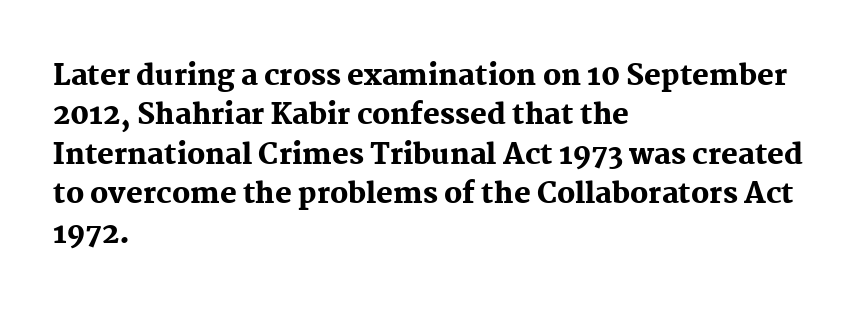
{"serif": "yes", "italic": "no", "bold": "yes", "weight": "heavy", "width": "normal", "stroke_contrast": "medium", "x_height": "medium", "monospaced": "no", "underline": "no", "align": "left", "line_spacing": "normal", "line_spacing_ratio": 1.41, "letter_spacing": "normal", "letter_spacing_em": 0.0, "glyph_px": 28}
